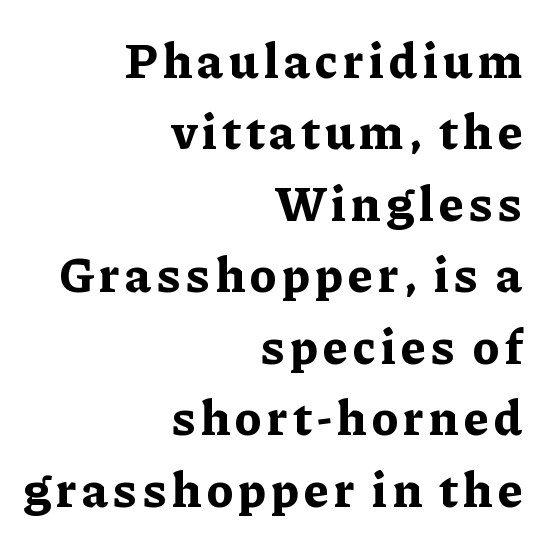
{"serif": "yes", "italic": "no", "bold": "yes", "weight": "bold", "width": "normal", "stroke_contrast": "low", "x_height": "medium", "monospaced": "no", "underline": "no", "align": "right", "line_spacing": "normal", "line_spacing_ratio": 1.43, "glyph_px": 50}
